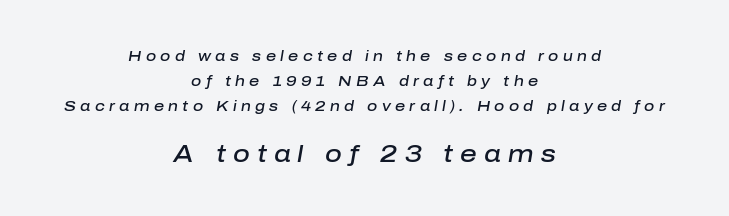
Q: Is the text bold? A: Semi-bold.
Q: Is the text italic (slanted)? A: Yes, it leans right by about 10 degrees.
Q: Is the text underlined? A: No.
Q: How is the paragraph aligned? A: Centered.
Q: Is the spacing between letters normal or unusually wide? A: Unusually wide.
Q: Which block of text is set in a larger size, the first (top) or the second (bottom)? A: The second (bottom) one.
